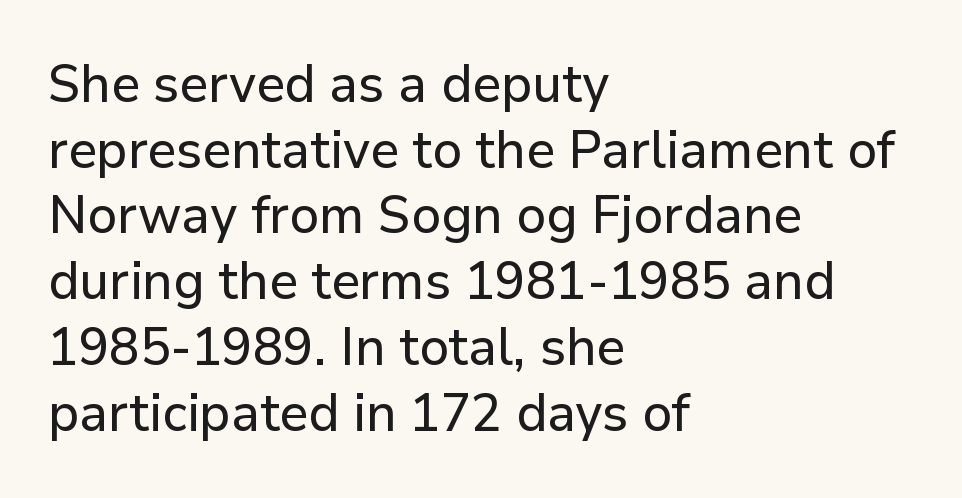
The image shows 53 px sans-serif type, upright; set left-aligned, line spacing 1.24x, normal letter spacing, not underlined; low stroke contrast and a medium x-height.
